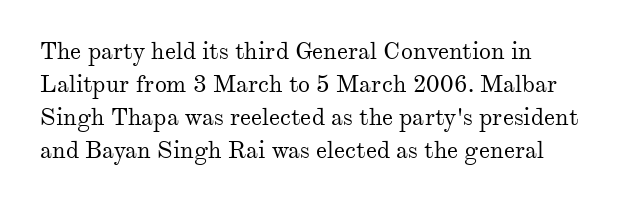
{"italic": "no", "bold": "no", "underline": "no", "align": "left", "line_spacing": "normal", "line_spacing_ratio": 1.37, "letter_spacing": "normal", "letter_spacing_em": 0.0, "glyph_px": 24}
